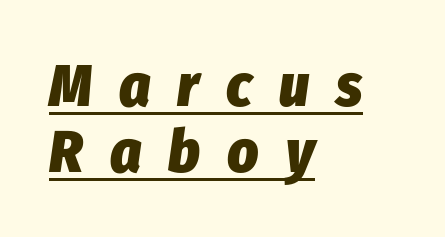
The image shows 60 px heavy, condensed type, italic (leaning right); set left-aligned, tight line spacing (1.1x), unusually wide letter spacing (+0.45 em), underlined; low stroke contrast and a medium x-height.
